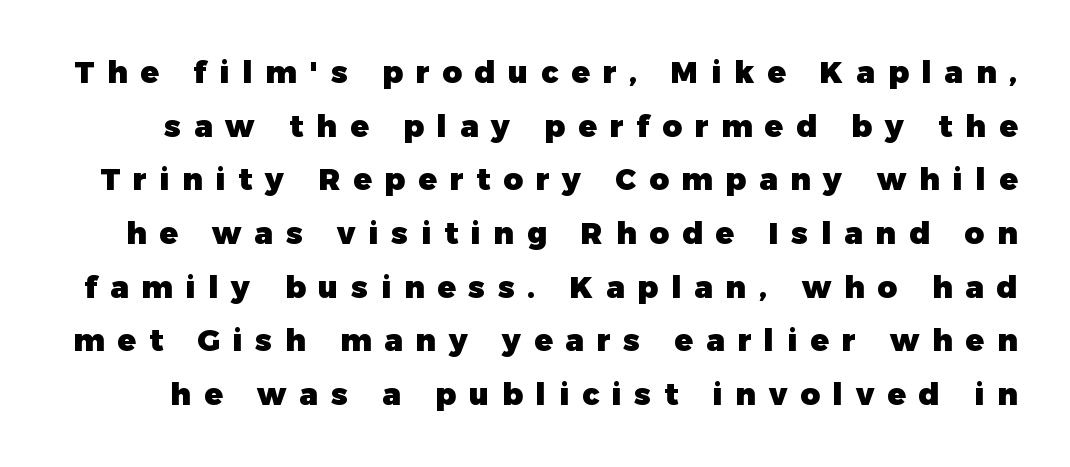
Q: Is the text bold? A: Yes.
Q: Is the text italic (slanted)? A: No, it is upright.
Q: Is the typeface a serif or a sans-serif typeface? A: Sans-serif.
Q: Is the text underlined? A: No.
Q: Is the spacing between letters normal or unusually wide? A: Unusually wide.
Q: Width (condensed, normal, or wide)? A: Normal.
Q: Stroke contrast? A: Low.
Q: x-height? A: Medium.
Q: Monospaced? A: No.
